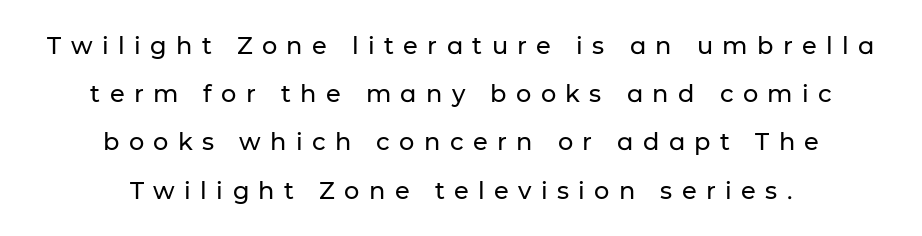
Where is the straight margin? There isn't one; the lines are centered. Words float on clear page, feet unadorned. Students, observe: this is what heavily led, spacious text looks like. If you drew a line through each stem, it would be perfectly vertical.
